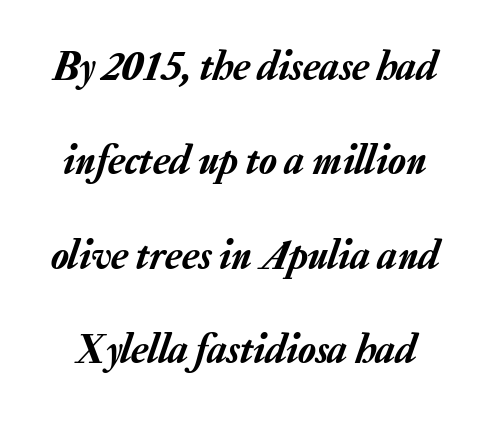
The image shows 41 px text type, italic (leaning right); set loose line spacing (2.3x), normal letter spacing, not underlined; low stroke contrast and a medium x-height.
